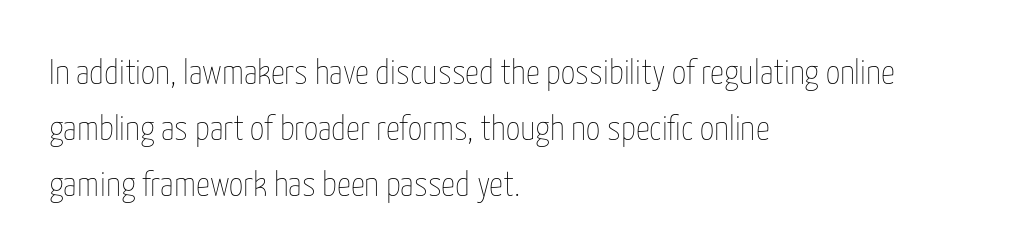
Q: Is the text bold? A: No.
Q: Is the text italic (slanted)? A: No, it is upright.
Q: Is the text underlined? A: No.
Q: How is the paragraph aligned? A: Left-aligned.
Q: Is the spacing between letters normal or unusually wide? A: Normal.
Q: Is the spacing between lines tight, normal or loose? A: Normal.
Q: Width (condensed, normal, or wide)? A: Condensed.
Q: Stroke contrast? A: Low.
Q: x-height? A: Medium.
Q: Monospaced? A: No.
